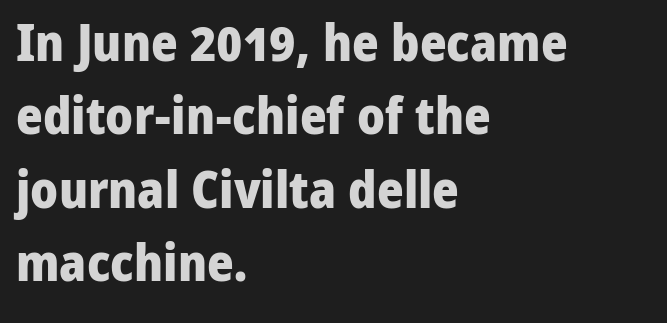
Q: Is the text bold? A: Yes.
Q: Is the text italic (slanted)? A: No, it is upright.
Q: Is the typeface a serif or a sans-serif typeface? A: Sans-serif.
Q: Is the text underlined? A: No.
Q: How is the paragraph aligned? A: Left-aligned.
Q: Is the spacing between letters normal or unusually wide? A: Normal.
Q: Is the spacing between lines tight, normal or loose? A: Normal.
Q: Width (condensed, normal, or wide)? A: Normal.
Q: Stroke contrast? A: Low.
Q: x-height? A: Medium.
Q: Monospaced? A: No.
